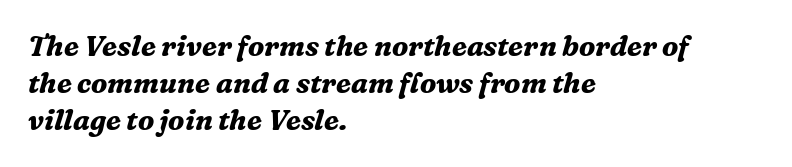
Compared with a centered layout, this one pins lines to the left instead. The letters are slanted; this is an italic face. Do the characters align in a grid? No, the font is proportional. Look at the tracking — it's just the regular setting, nothing added. The glyphs have the mass of a bold cut.
